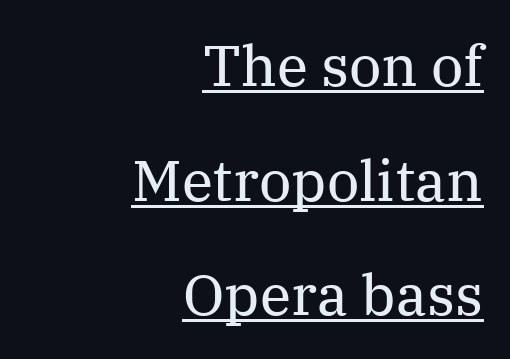
Q: Is the text bold? A: No.
Q: Is the text italic (slanted)? A: No, it is upright.
Q: Is the typeface a serif or a sans-serif typeface? A: Serif.
Q: Is the text underlined? A: Yes.
Q: How is the paragraph aligned? A: Right-aligned.
Q: Is the spacing between letters normal or unusually wide? A: Normal.
Q: Is the spacing between lines tight, normal or loose? A: Loose.
Q: Width (condensed, normal, or wide)? A: Normal.
Q: Stroke contrast? A: Medium.
Q: x-height? A: Medium.
Q: Monospaced? A: No.
